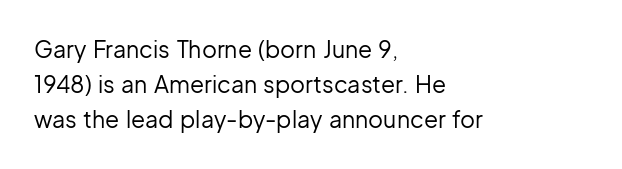
Q: Is the text bold? A: No.
Q: Is the text italic (slanted)? A: No, it is upright.
Q: Is the text underlined? A: No.
Q: How is the paragraph aligned? A: Left-aligned.
Q: Is the spacing between letters normal or unusually wide? A: Normal.
Q: Is the spacing between lines tight, normal or loose? A: Normal.
